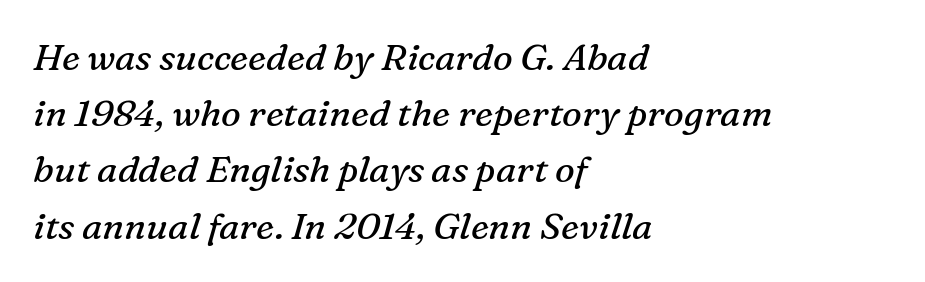
{"serif": "yes", "italic": "yes", "lean": "right", "slant_degrees": 16, "bold": "no", "weight": "regular", "width": "normal", "stroke_contrast": "medium", "x_height": "medium", "monospaced": "no", "underline": "no", "align": "left", "line_spacing": "normal", "line_spacing_ratio": 1.52, "letter_spacing": "normal", "letter_spacing_em": 0.0, "glyph_px": 37}
